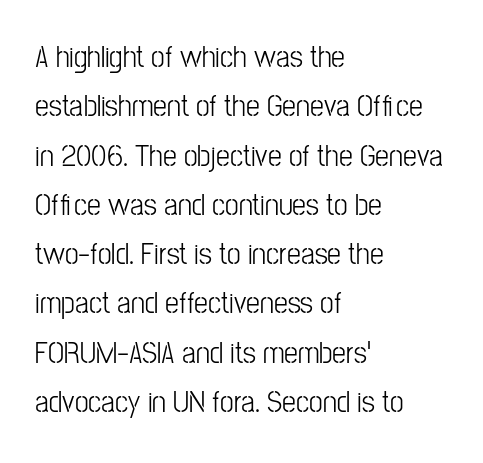
Q: Is the text italic (slanted)? A: No, it is upright.
Q: Is the typeface a serif or a sans-serif typeface? A: Sans-serif.
Q: Is the text underlined? A: No.
Q: How is the paragraph aligned? A: Left-aligned.
Q: Is the spacing between letters normal or unusually wide? A: Normal.
Q: Is the spacing between lines tight, normal or loose? A: Normal.
Q: Width (condensed, normal, or wide)? A: Condensed.
Q: Stroke contrast? A: Low.
Q: x-height? A: Medium.
Q: Monospaced? A: No.
